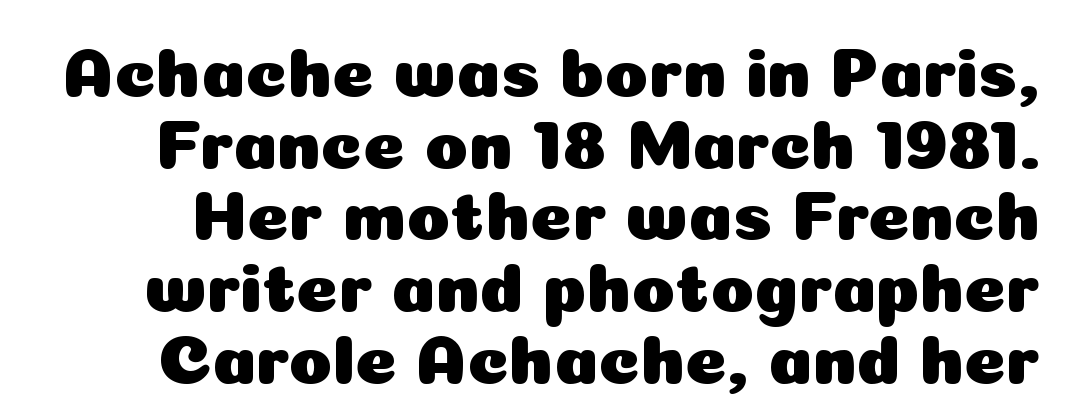
{"serif": "no", "italic": "no", "width": "normal", "stroke_contrast": "low", "x_height": "medium", "monospaced": "no", "underline": "no", "line_spacing": "tight", "line_spacing_ratio": 1.01, "letter_spacing": "normal", "letter_spacing_em": 0.0, "glyph_px": 71}
